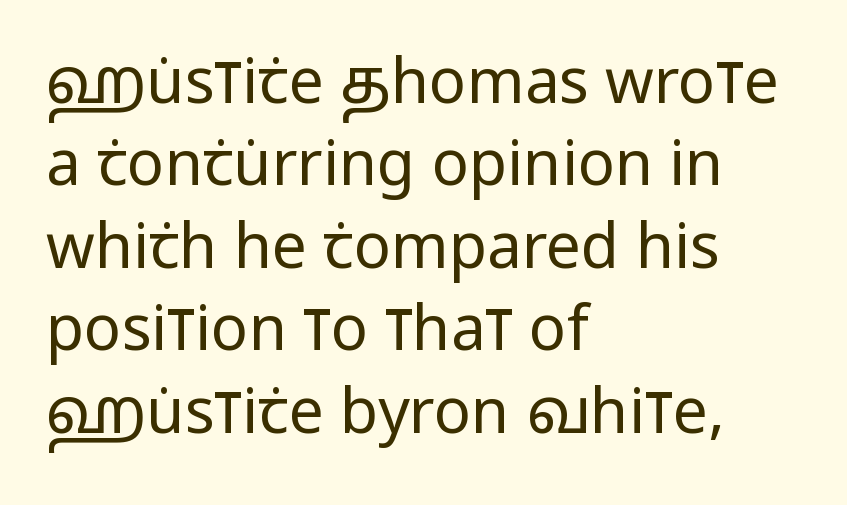
Q: Is the text bold? A: No.
Q: Is the text italic (slanted)? A: No, it is upright.
Q: Is the typeface a serif or a sans-serif typeface? A: Sans-serif.
Q: Is the text underlined? A: No.
Q: How is the paragraph aligned? A: Left-aligned.
Q: Is the spacing between letters normal or unusually wide? A: Normal.
Q: Is the spacing between lines tight, normal or loose? A: Normal.
Q: Width (condensed, normal, or wide)? A: Condensed.
Q: Stroke contrast? A: Low.
Q: x-height? A: Large.
Q: Monospaced? A: No.
